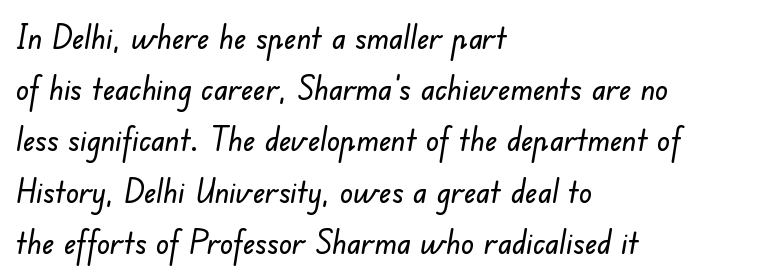
{"serif": "no", "width": "normal", "stroke_contrast": "low", "x_height": "small", "monospaced": "no", "underline": "no", "align": "left", "line_spacing": "normal", "line_spacing_ratio": 1.6, "letter_spacing": "normal", "letter_spacing_em": 0.0, "glyph_px": 32}
